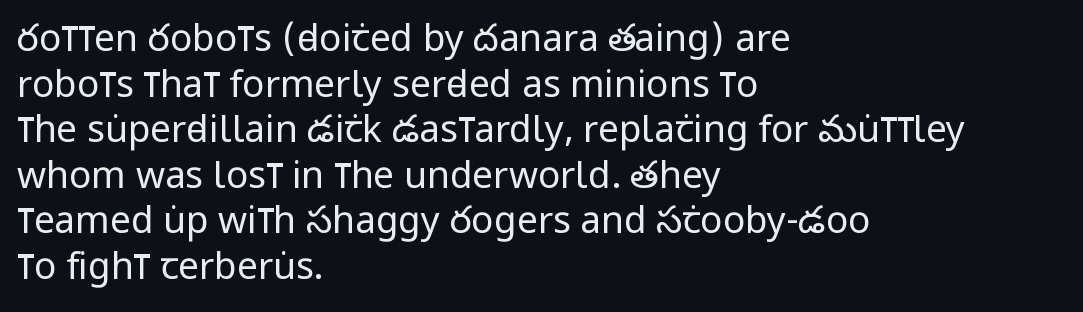
Q: Is the text bold? A: No.
Q: Is the text italic (slanted)? A: No, it is upright.
Q: Is the typeface a serif or a sans-serif typeface? A: Sans-serif.
Q: Is the text underlined? A: No.
Q: How is the paragraph aligned? A: Left-aligned.
Q: Is the spacing between letters normal or unusually wide? A: Normal.
Q: Width (condensed, normal, or wide)? A: Condensed.
Q: Stroke contrast? A: Low.
Q: x-height? A: Large.
Q: Monospaced? A: No.
